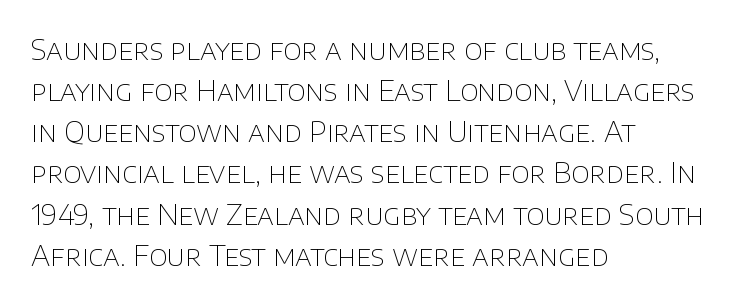
The letters stand straight up with perfectly vertical stems. The horizontal fit of the characters is conventional and even. The face used here is proportionally spaced, like ordinary book or web type. Stroke thickness stays within the range of a standard reading face or lighter.
